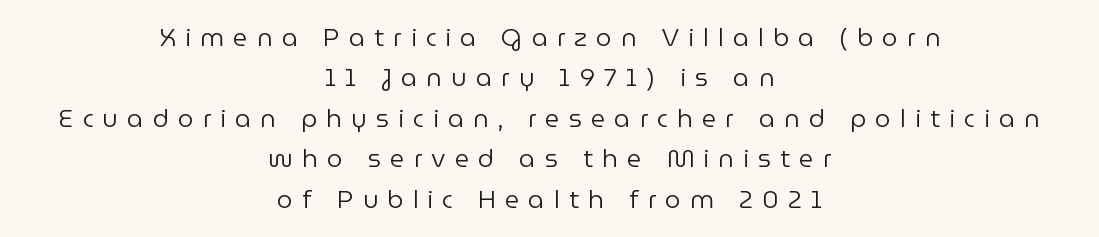
Q: Is the text bold? A: No.
Q: Is the text italic (slanted)? A: No, it is upright.
Q: Is the text underlined? A: No.
Q: How is the paragraph aligned? A: Centered.
Q: Is the spacing between letters normal or unusually wide? A: Unusually wide.
Q: Is the spacing between lines tight, normal or loose? A: Normal.
